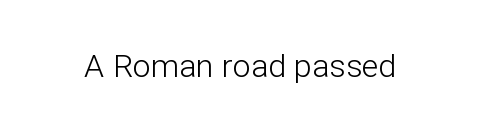
{"serif": "no", "italic": "no", "bold": "no", "weight": "light", "width": "normal", "stroke_contrast": "low", "x_height": "medium", "monospaced": "no", "underline": "no", "letter_spacing": "normal", "letter_spacing_em": 0.0, "glyph_px": 32}
